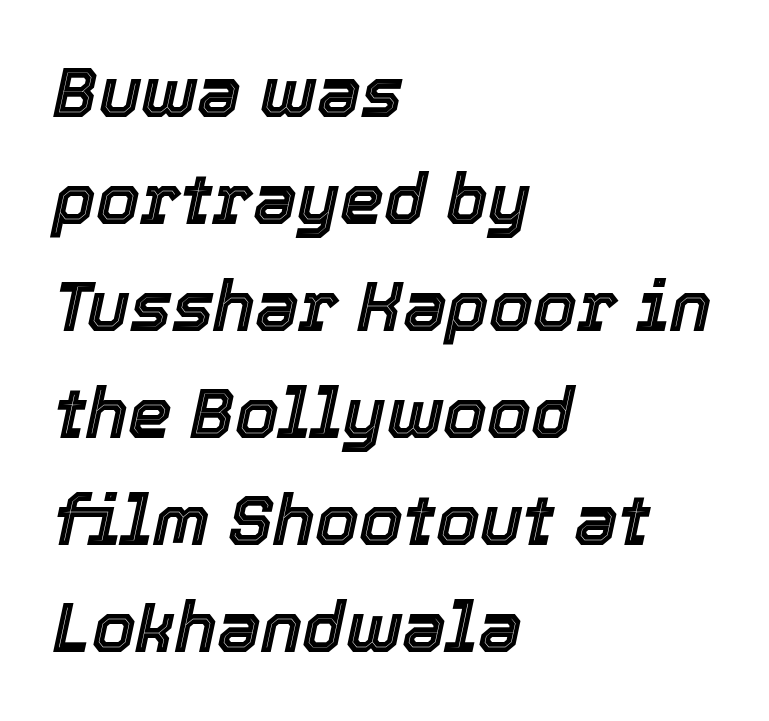
The image shows 70 px text type, italic (leaning right); set left-aligned, normal line spacing (1.53x), normal letter spacing, not underlined; a medium x-height.
